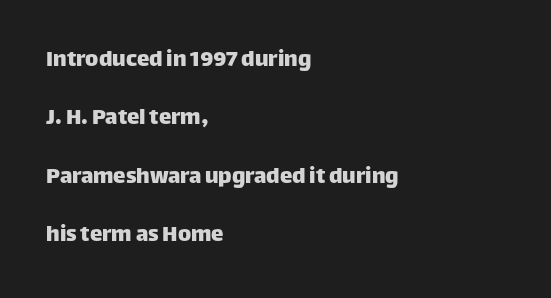
Vertical strokes here are truly vertical. Which margin do the lines hug? The left one — the right edge is uneven. What stands out about the letter spacing? Nothing — it is the standard amount. Any mark beneath the type? The region is blank. One glance says open: line gaps are wider than usual.
